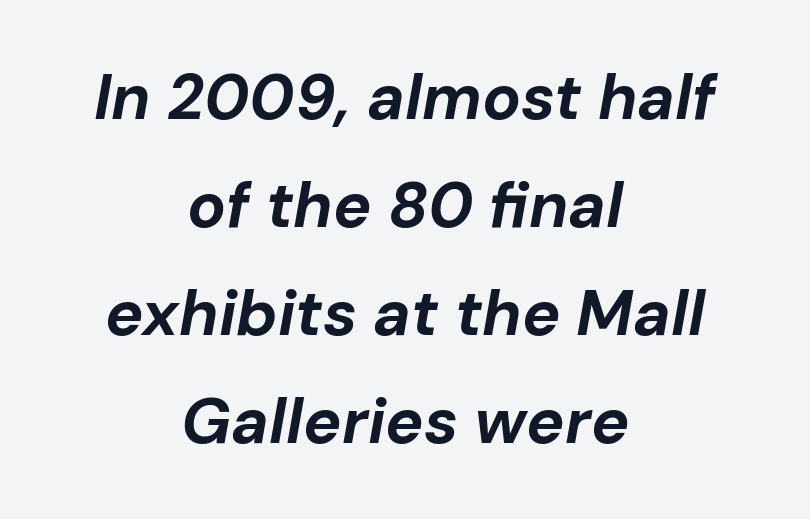
{"italic": "yes", "lean": "right", "slant_degrees": 10, "bold": "yes", "weight": "bold", "width": "normal", "stroke_contrast": "low", "x_height": "medium", "monospaced": "no", "underline": "no", "align": "center", "line_spacing": "normal", "line_spacing_ratio": 1.69, "letter_spacing": "normal", "letter_spacing_em": 0.0, "glyph_px": 64}
